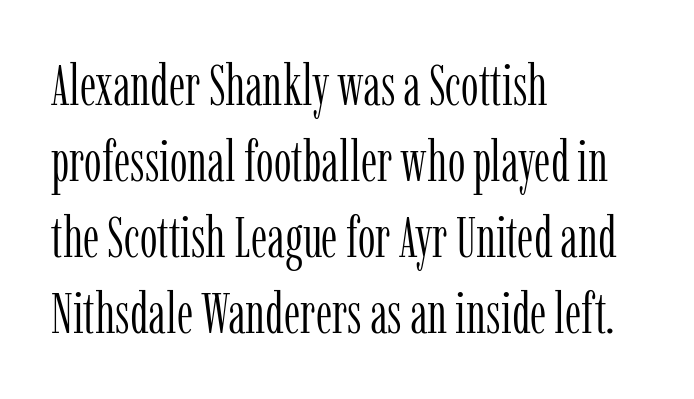
{"serif": "yes", "italic": "no", "bold": "no", "weight": "light", "width": "condensed", "stroke_contrast": "low", "x_height": "medium", "monospaced": "no", "underline": "no", "align": "left", "line_spacing": "normal", "line_spacing_ratio": 1.36, "letter_spacing": "normal", "letter_spacing_em": 0.0, "glyph_px": 56}
